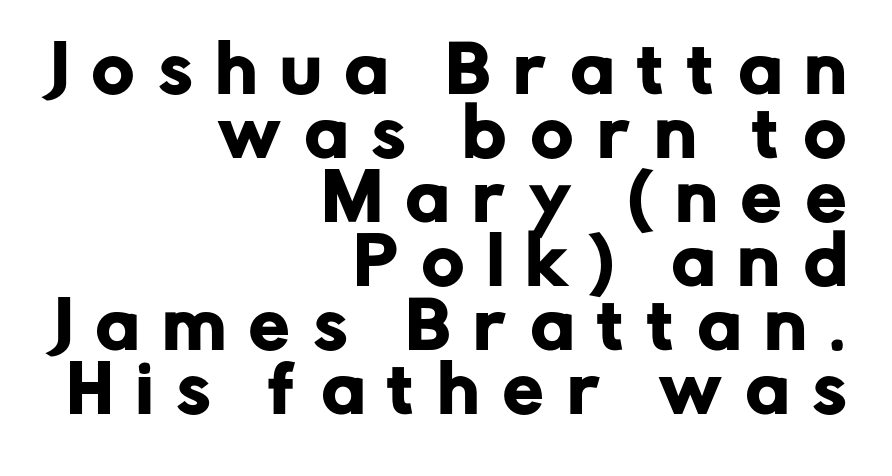
The tracking reads as deliberately expanded to a designer's eye. Where is the straight margin? On the right. This sample has the flowing, uneven cadence of proportional lettering. Italic? Not at all — the glyphs are vertical.
